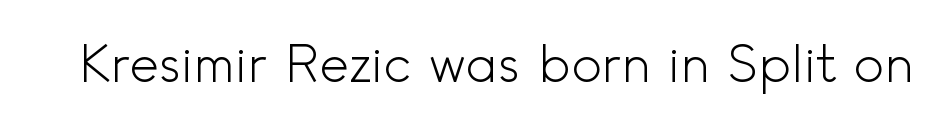
Q: Is the text bold? A: No.
Q: Is the text italic (slanted)? A: No, it is upright.
Q: Is the typeface a serif or a sans-serif typeface? A: Sans-serif.
Q: Is the text underlined? A: No.
Q: Is the spacing between letters normal or unusually wide? A: Normal.
Q: Width (condensed, normal, or wide)? A: Normal.
Q: x-height? A: Small.
Q: Monospaced? A: No.
